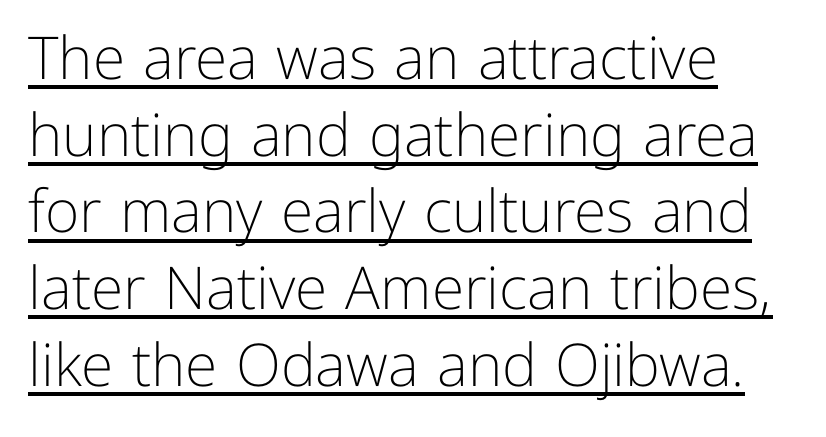
The image shows 59 px light sans-serif type, upright; set left-aligned, normal line spacing (1.3x), normal letter spacing, underlined; low stroke contrast and a medium x-height.
